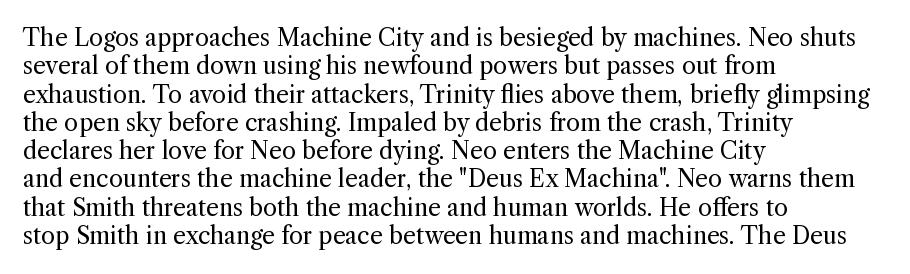
Q: Is the text bold? A: No.
Q: Is the text italic (slanted)? A: No, it is upright.
Q: Is the text underlined? A: No.
Q: How is the paragraph aligned? A: Left-aligned.
Q: Is the spacing between letters normal or unusually wide? A: Normal.
